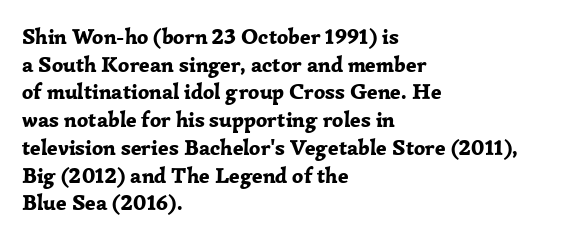
The image shows 22 px bold type, upright; set left-aligned, normal line spacing (1.26x), normal letter spacing, not underlined.
